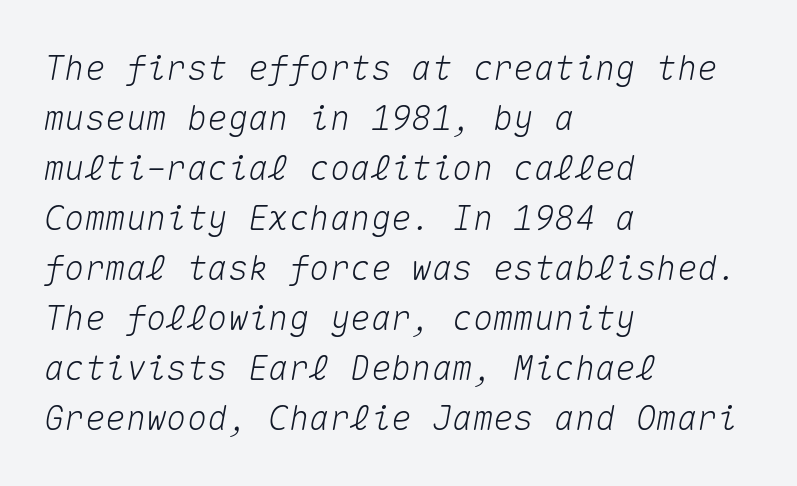
{"italic": "yes", "lean": "right", "slant_degrees": 10, "width": "normal", "stroke_contrast": "medium", "x_height": "medium", "monospaced": "yes", "underline": "no", "align": "left", "line_spacing": "normal", "line_spacing_ratio": 1.47, "letter_spacing": "normal", "letter_spacing_em": 0.0, "glyph_px": 34}
